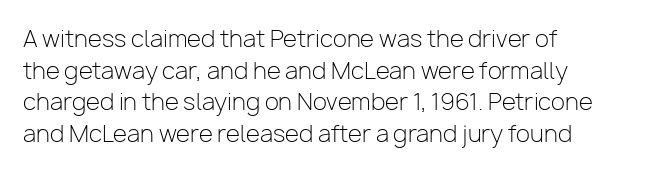
Q: Is the text bold? A: No.
Q: Is the text italic (slanted)? A: No, it is upright.
Q: Is the text underlined? A: No.
Q: How is the paragraph aligned? A: Left-aligned.
Q: Is the spacing between letters normal or unusually wide? A: Normal.
Q: Is the spacing between lines tight, normal or loose? A: Normal.
